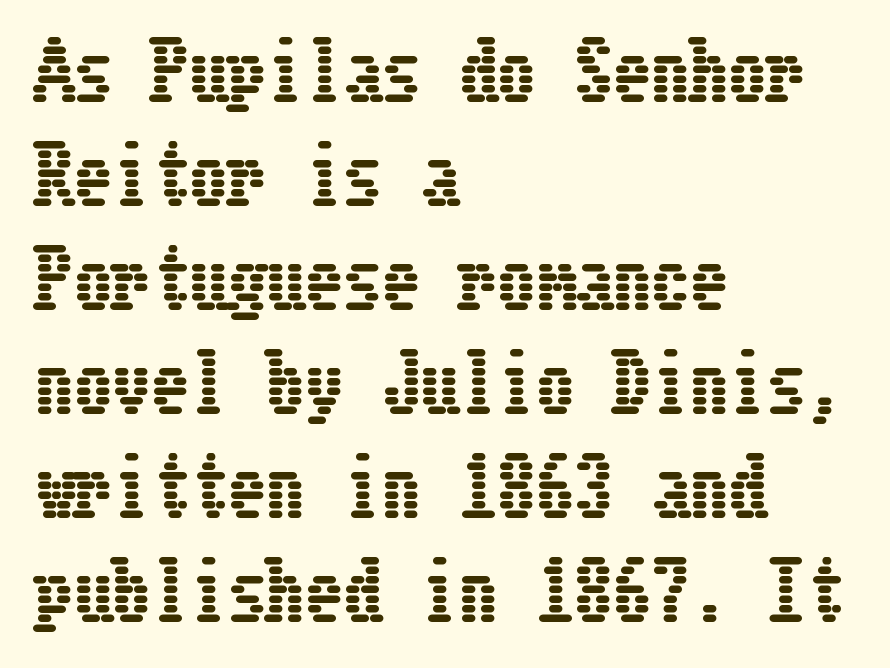
The image shows 77 px condensed type, upright; set left-aligned, normal line spacing (1.35x), normal letter spacing, not underlined; low stroke contrast and a medium x-height.
